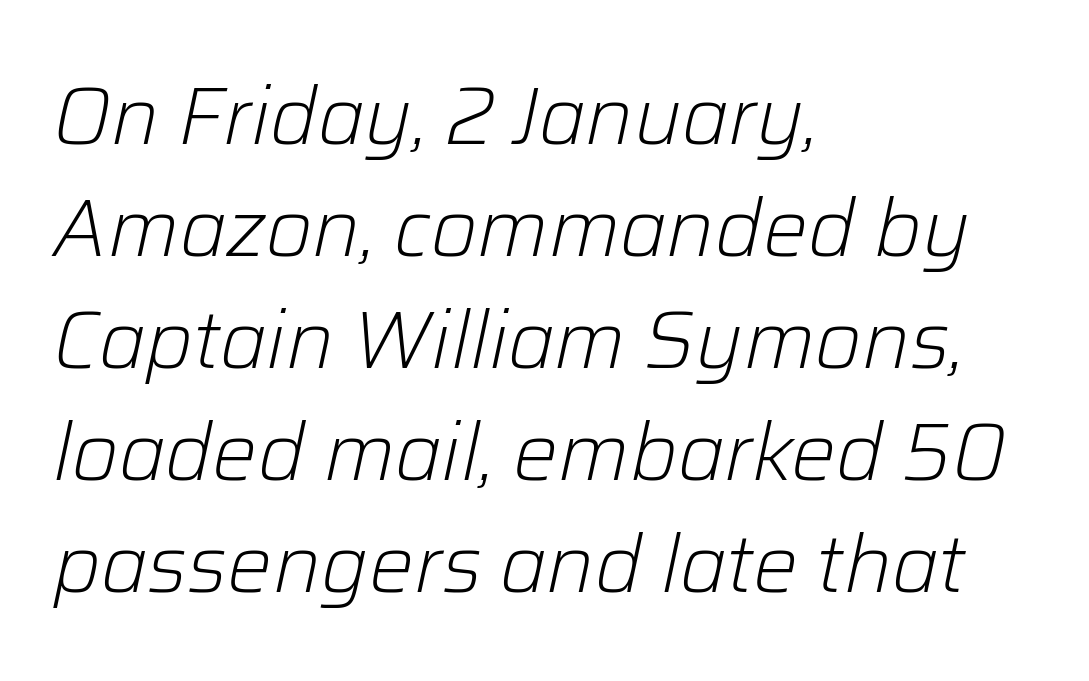
Q: Is the text bold? A: No.
Q: Is the text italic (slanted)? A: Yes, it leans right by about 12 degrees.
Q: Is the text underlined? A: No.
Q: How is the paragraph aligned? A: Left-aligned.
Q: Is the spacing between letters normal or unusually wide? A: Normal.
Q: Is the spacing between lines tight, normal or loose? A: Normal.
Q: Width (condensed, normal, or wide)? A: Normal.
Q: Stroke contrast? A: Low.
Q: x-height? A: Medium.
Q: Monospaced? A: No.
